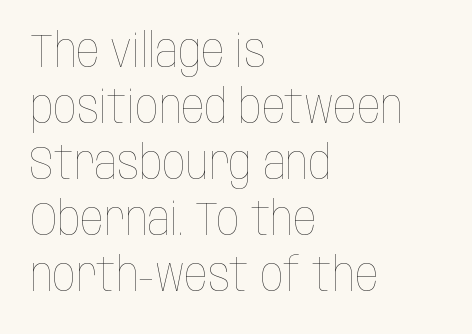
The image shows 46 px thin, condensed type, upright; set left-aligned, line spacing 1.22x, normal letter spacing, not underlined; low stroke contrast and a large x-height.
